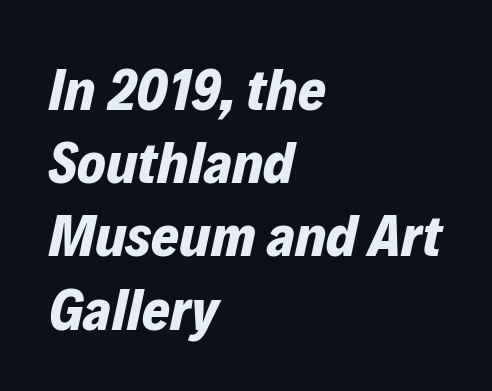
What stands out about the letter spacing? Nothing — it is the standard amount. The paragraph has a hard left edge and a soft right edge. The rendering uses natural spacing where letterforms have individual widths. Anything drawn beneath the words? Only blank space. There's an unmistakable incline to the writing here.
